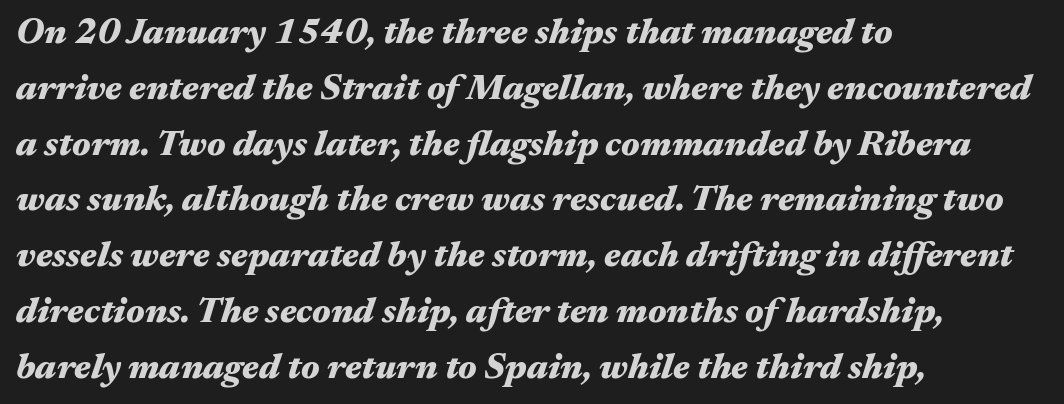
{"italic": "yes", "lean": "right", "slant_degrees": 17, "bold": "yes", "weight": "heavy", "width": "wide", "stroke_contrast": "medium", "x_height": "medium", "monospaced": "no", "underline": "no", "align": "left", "line_spacing": "normal", "line_spacing_ratio": 1.55, "letter_spacing": "normal", "letter_spacing_em": 0.0, "glyph_px": 36}
